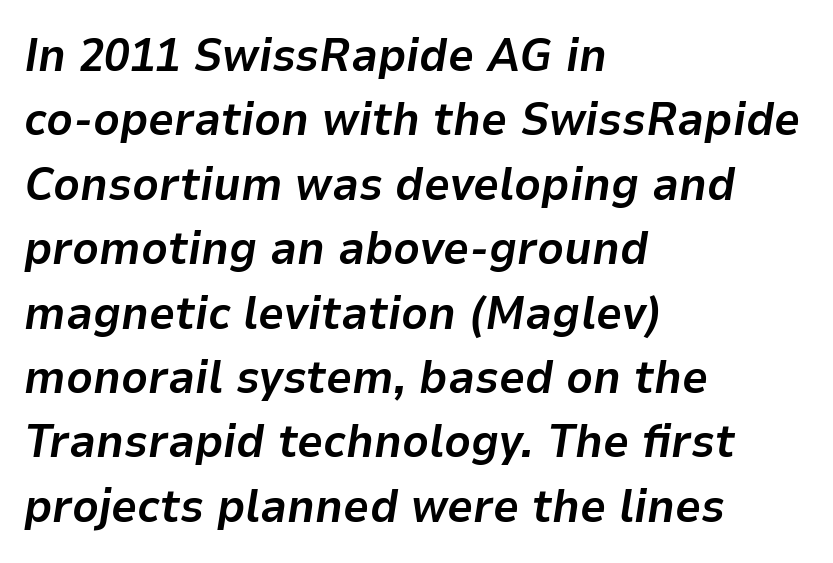
Q: Is the text bold? A: Yes.
Q: Is the text italic (slanted)? A: Yes, it leans right by about 9 degrees.
Q: Is the text underlined? A: No.
Q: How is the paragraph aligned? A: Left-aligned.
Q: Is the spacing between letters normal or unusually wide? A: Normal.
Q: Is the spacing between lines tight, normal or loose? A: Normal.
Q: Width (condensed, normal, or wide)? A: Normal.
Q: Stroke contrast? A: Low.
Q: x-height? A: Medium.
Q: Monospaced? A: No.
